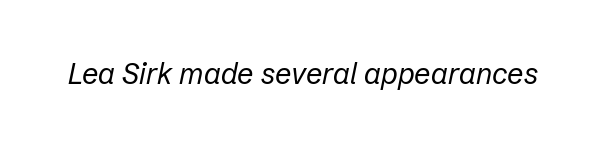
Beneath every word, the page is bare. The typesetting does not lean heavy: it is not bold. Style check: oblique. This sample uses plain, unmodified letter spacing. Think of a printed novel: that variable character pitch is what you see here.
